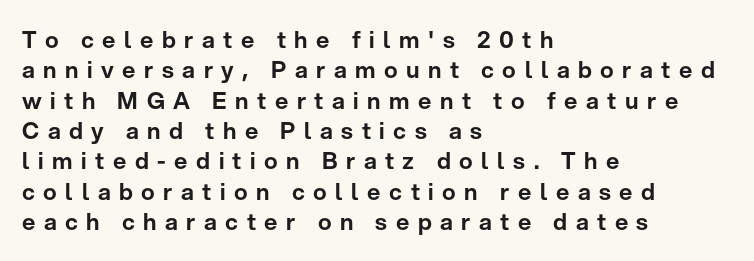
{"italic": "no", "underline": "no", "align": "left", "line_spacing": "normal", "line_spacing_ratio": 1.32, "letter_spacing": "wide", "letter_spacing_em": 0.37, "glyph_px": 23}
